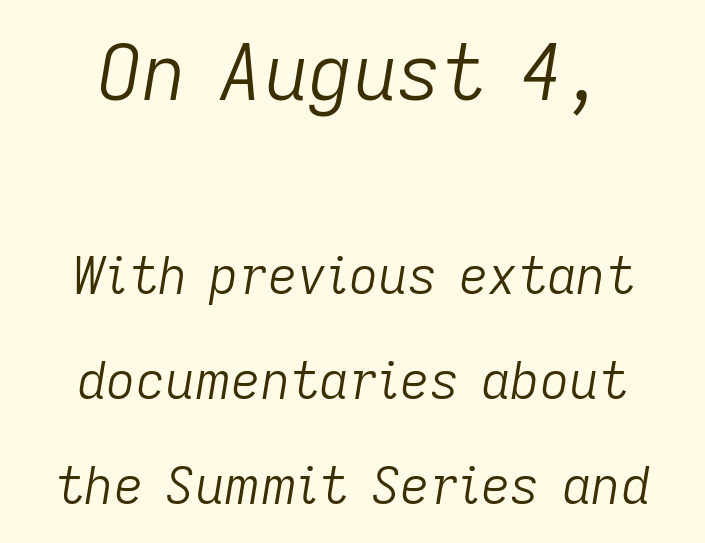
Is the lower block the larger one? No — the upper block carries the bigger type. Observe the lean: these are italic letterforms. If you folded the block vertically in half, each line would mirror itself in length. Line spacing here is loose. A typesetter would call this proportional, since set widths differ per character.
